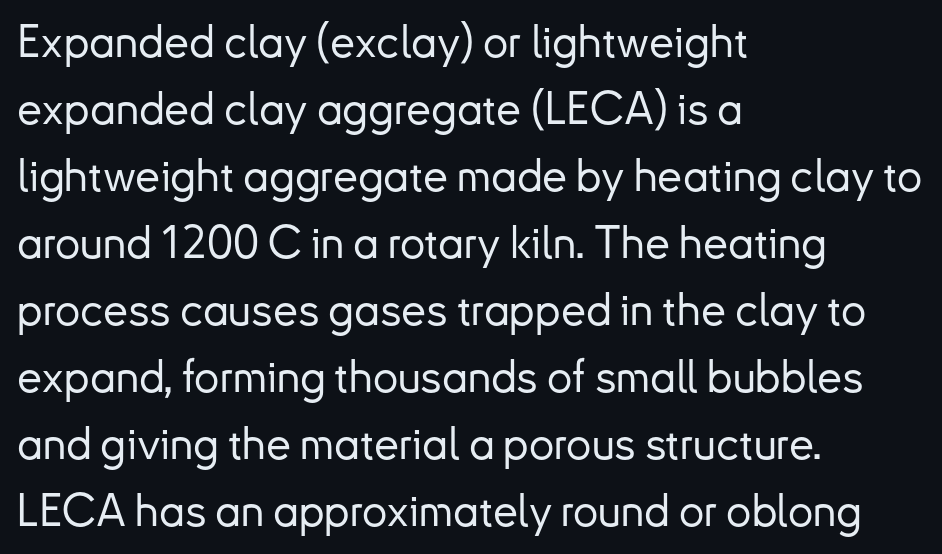
Q: Is the text italic (slanted)? A: No, it is upright.
Q: Is the typeface a serif or a sans-serif typeface? A: Sans-serif.
Q: Is the text underlined? A: No.
Q: How is the paragraph aligned? A: Left-aligned.
Q: Is the spacing between letters normal or unusually wide? A: Normal.
Q: Is the spacing between lines tight, normal or loose? A: Normal.
Q: Width (condensed, normal, or wide)? A: Normal.
Q: Stroke contrast? A: Low.
Q: x-height? A: Small.
Q: Monospaced? A: No.
